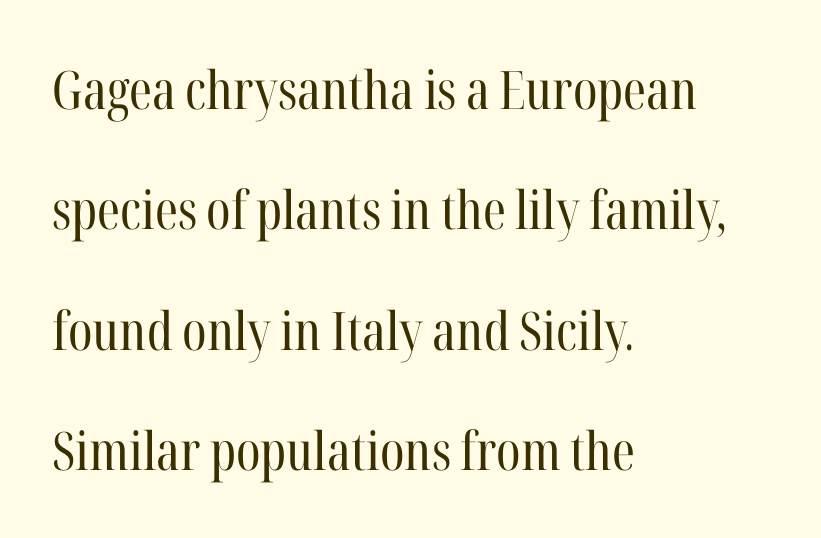
Q: Is the text bold? A: No.
Q: Is the text italic (slanted)? A: No, it is upright.
Q: Is the typeface a serif or a sans-serif typeface? A: Serif.
Q: Is the text underlined? A: No.
Q: How is the paragraph aligned? A: Left-aligned.
Q: Is the spacing between letters normal or unusually wide? A: Normal.
Q: Is the spacing between lines tight, normal or loose? A: Loose.
Q: Width (condensed, normal, or wide)? A: Condensed.
Q: Stroke contrast? A: High.
Q: x-height? A: Medium.
Q: Monospaced? A: No.
